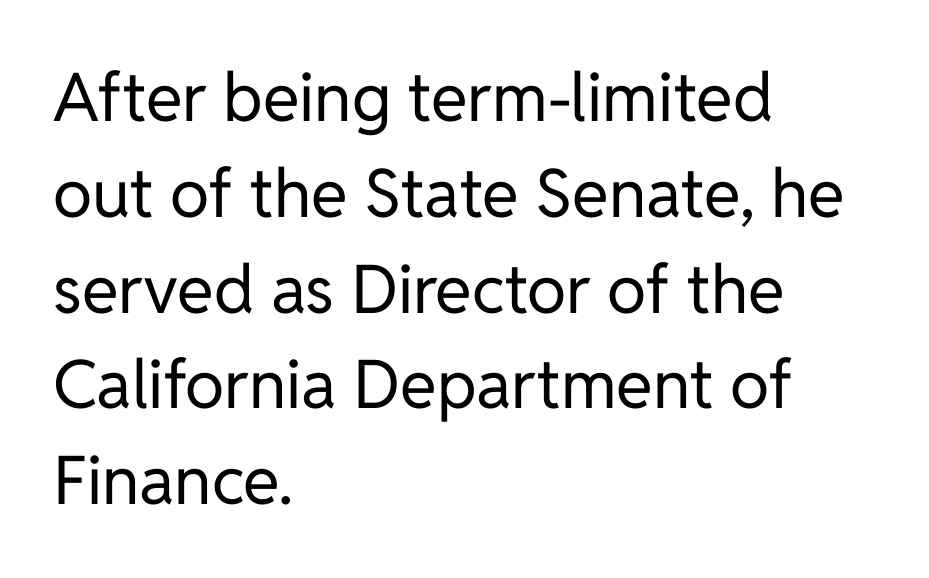
{"serif": "no", "italic": "no", "bold": "no", "weight": "regular", "width": "normal", "stroke_contrast": "low", "x_height": "medium", "monospaced": "no", "underline": "no", "align": "left", "line_spacing": "normal", "line_spacing_ratio": 1.43, "letter_spacing": "normal", "letter_spacing_em": 0.0, "glyph_px": 67}
